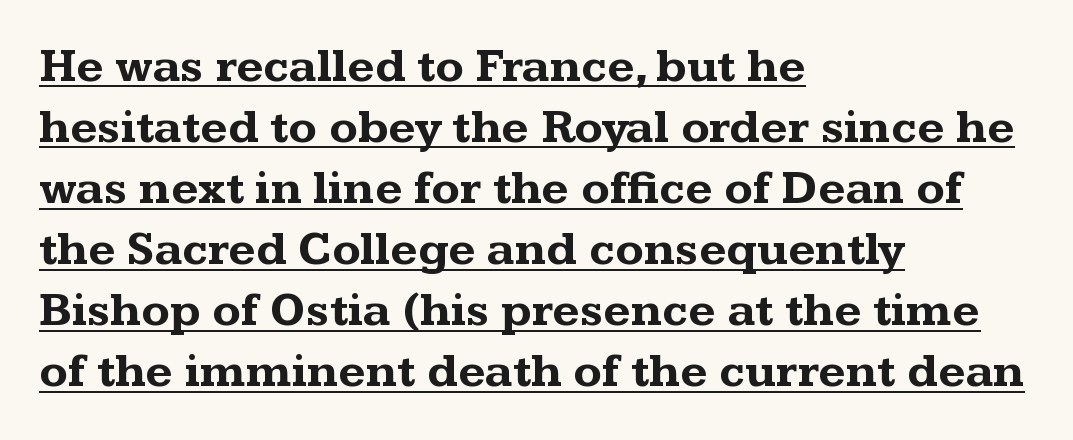
{"serif": "yes", "italic": "no", "bold": "yes", "weight": "bold", "width": "wide", "stroke_contrast": "medium", "x_height": "medium", "monospaced": "no", "underline": "yes", "align": "left", "line_spacing": "normal", "line_spacing_ratio": 1.3, "letter_spacing": "normal", "letter_spacing_em": 0.0, "glyph_px": 47}
